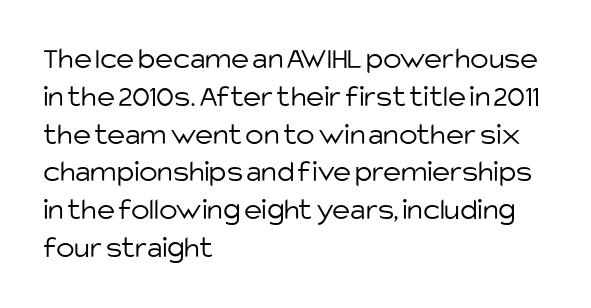
The image shows 31 px light sans-serif type, upright; set left-aligned, line spacing 1.22x, normal letter spacing, not underlined; low stroke contrast and a large x-height.
